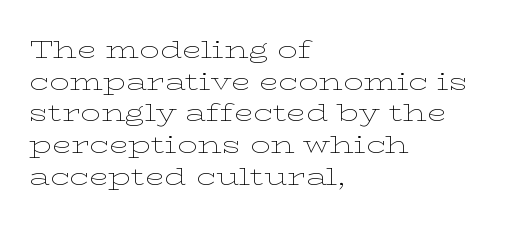
{"italic": "no", "bold": "no", "underline": "no", "align": "left", "line_spacing": "normal", "line_spacing_ratio": 1.27, "letter_spacing": "normal", "letter_spacing_em": 0.0, "glyph_px": 25}
